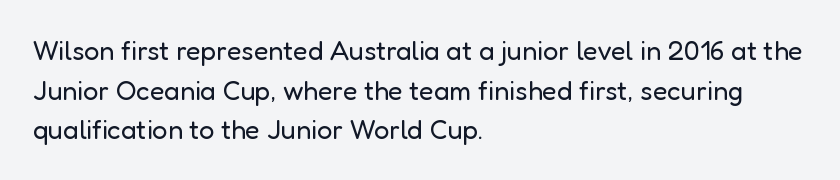
Q: Is the text bold? A: No.
Q: Is the text italic (slanted)? A: No, it is upright.
Q: Is the text underlined? A: No.
Q: How is the paragraph aligned? A: Left-aligned.
Q: Is the spacing between letters normal or unusually wide? A: Normal.
Q: Is the spacing between lines tight, normal or loose? A: Normal.
